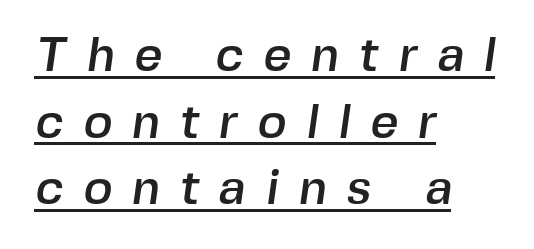
The letters carry no serifs — their stems end cleanly without finishing strokes. There is plenty of visible air inserted between adjacent glyphs. How would I describe the line gaps? Plain and ordinary. A continuous stroke trails under the words, as in a hyperlink. The paragraph shown leans on its left margin.
